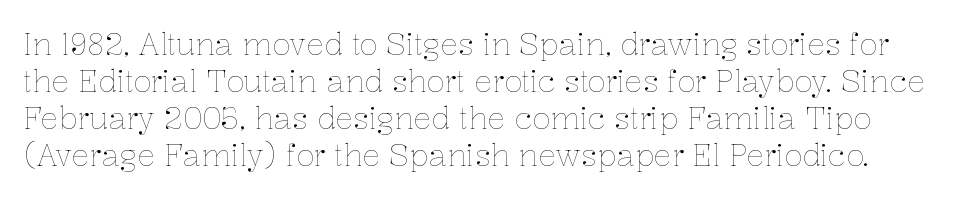
Q: Is the text bold? A: No.
Q: Is the text italic (slanted)? A: No, it is upright.
Q: Is the text underlined? A: No.
Q: Is the spacing between letters normal or unusually wide? A: Normal.
Q: Width (condensed, normal, or wide)? A: Normal.
Q: Stroke contrast? A: Low.
Q: x-height? A: Medium.
Q: Monospaced? A: No.
